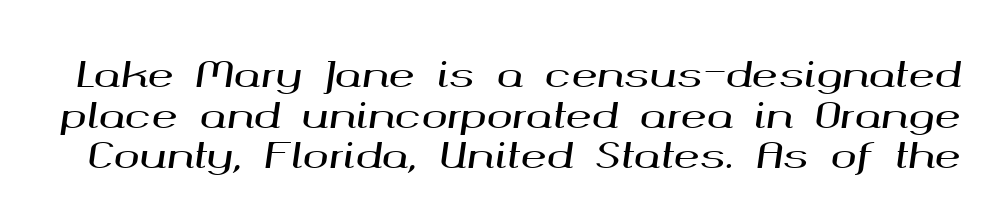
A bare baseline throughout the passage. This sample has the flowing, uneven cadence of proportional lettering. It's the slanting kind of type. Is the letter spacing exaggerated? No — it looks like the ordinary default.
